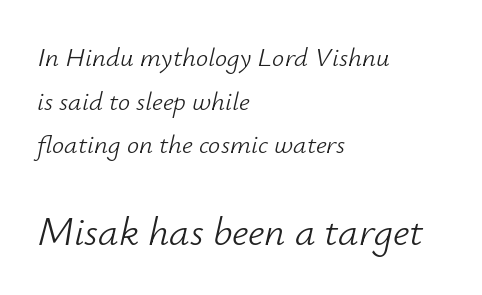
{"italic": "yes", "lean": "right", "slant_degrees": 12, "bold": "no", "weight": "light", "width": "normal", "stroke_contrast": "low", "x_height": "small", "monospaced": "no", "underline": "no", "align": "left", "line_spacing": "normal", "line_spacing_ratio": 1.62, "letter_spacing": "normal", "letter_spacing_em": 0.0, "larger_block": "second", "size_ratio": 1.52, "glyph_px": 41}
